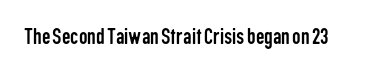
The image shows 24 px text type, upright; set normal letter spacing, not underlined.
